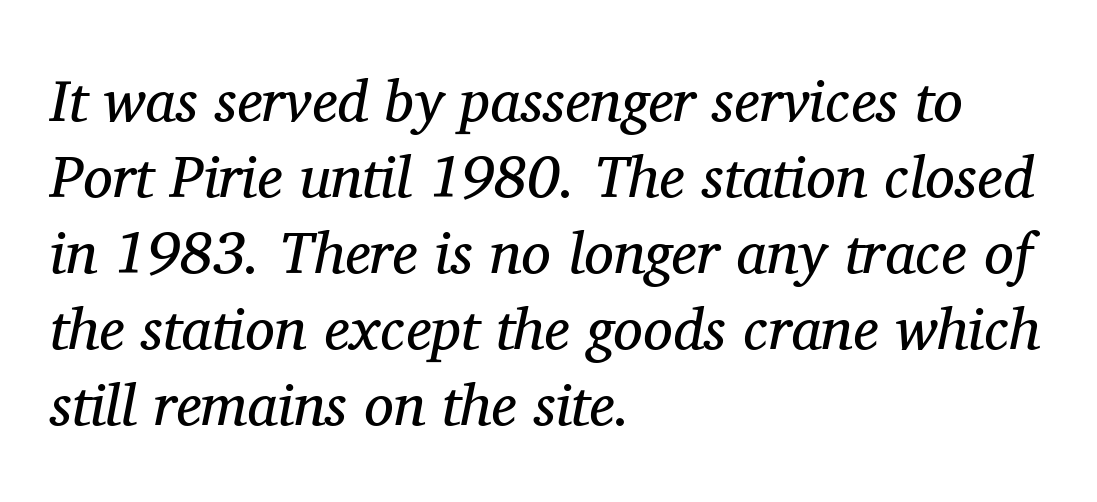
Descender tails drop into unmarked territory. Successive baselines arrive at the customary interval. The strokes are not fattened; the text isn't bold. Looking at the ascenders, they clearly lean. This rendering leaves character spacing at its baseline value. The designer went with a serif here, giving each stem small feet.
